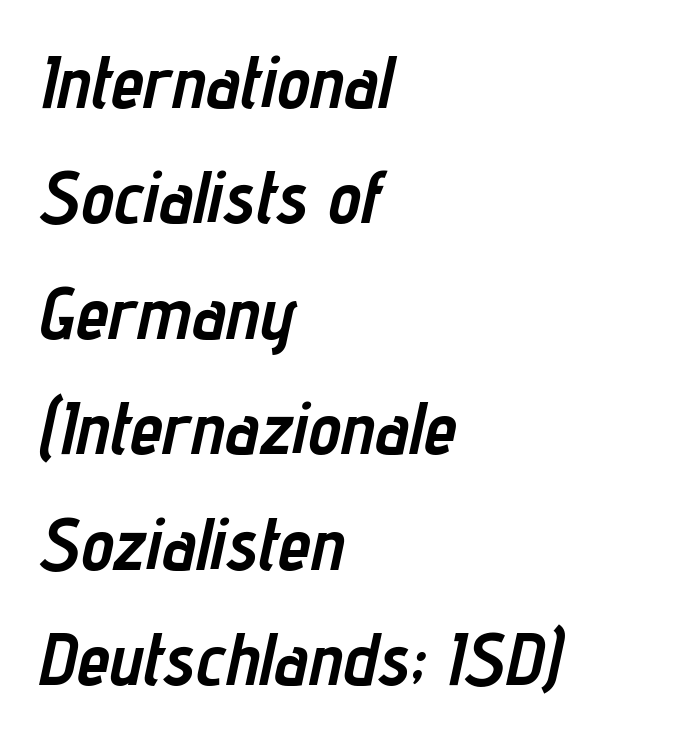
Q: Is the text bold? A: Yes.
Q: Is the text italic (slanted)? A: Yes, it leans right by about 12 degrees.
Q: Is the text underlined? A: No.
Q: How is the paragraph aligned? A: Left-aligned.
Q: Is the spacing between letters normal or unusually wide? A: Normal.
Q: Is the spacing between lines tight, normal or loose? A: Normal.
Q: Width (condensed, normal, or wide)? A: Condensed.
Q: Stroke contrast? A: Low.
Q: x-height? A: Medium.
Q: Monospaced? A: No.
